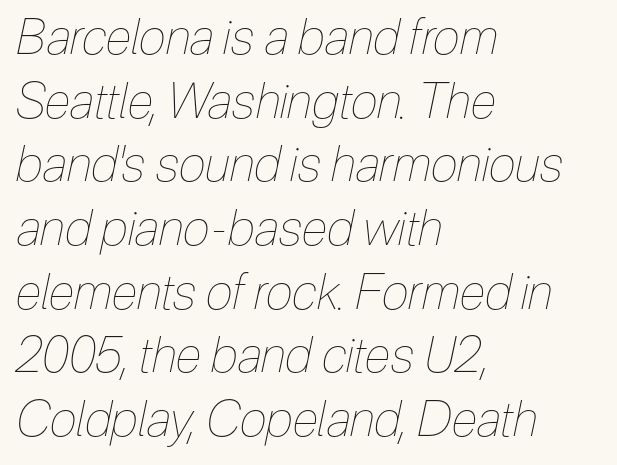
{"italic": "yes", "lean": "right", "slant_degrees": 12, "bold": "no", "weight": "thin", "width": "condensed", "stroke_contrast": "low", "x_height": "medium", "monospaced": "no", "underline": "no", "align": "left", "line_spacing": "normal", "line_spacing_ratio": 1.3, "letter_spacing": "normal", "letter_spacing_em": 0.0, "glyph_px": 49}
